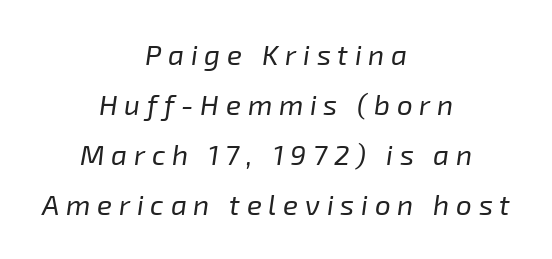
You could not count columns in this text — the font is proportionally spaced. The passage shown has open, widely tracked lettering throughout. The font's italic variant was chosen for this text. Descenders hang freely into open space. The lines in this sample share a center point and differ in where they start and stop. Summary of weight: not heavy and not bold.
